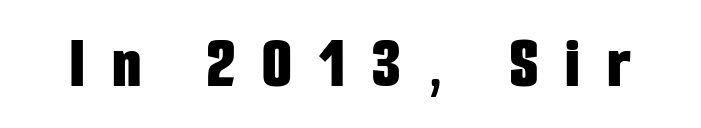
Someone cranked the tracking dial way up on this one. Ascenders rise straight up at ninety degrees. No word sits above an underline. Stroke thickness is high; the sample reads as a true bold. Regarding serifs, this sample does without them.
